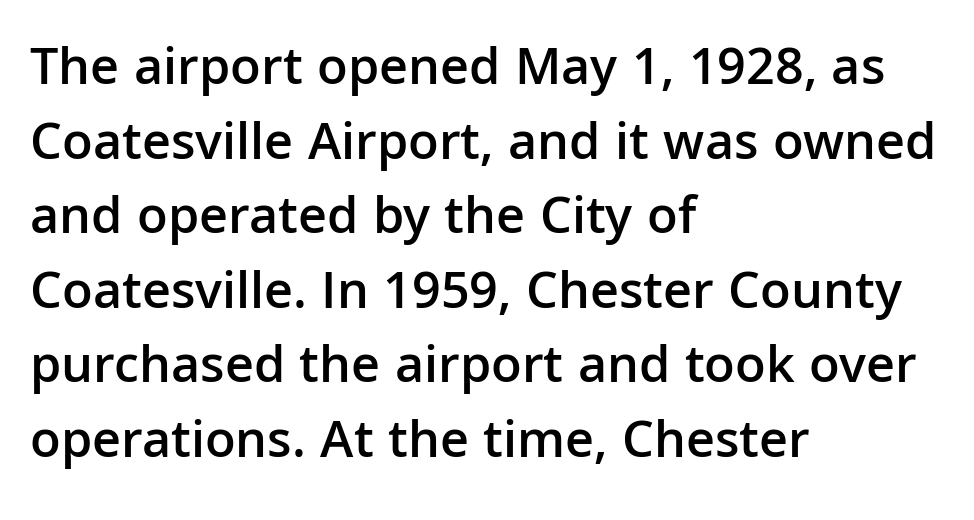
{"serif": "no", "italic": "no", "bold": "semi", "weight": "semibold", "width": "normal", "stroke_contrast": "low", "x_height": "medium", "monospaced": "no", "underline": "no", "align": "left", "line_spacing": "normal", "line_spacing_ratio": 1.38, "letter_spacing": "normal", "letter_spacing_em": 0.0, "glyph_px": 54}
